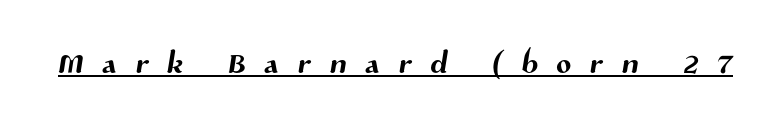
{"serif": "no", "width": "normal", "stroke_contrast": "medium", "x_height": "medium", "monospaced": "no", "underline": "yes", "letter_spacing": "wide", "letter_spacing_em": 0.43, "glyph_px": 44}
